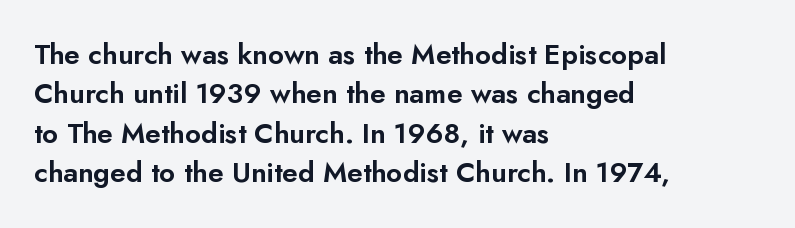
Notice how descenders clear the ascenders below comfortably — that's standard leading. This rendering employs a face without finishing strokes, i.e., a sans-serif. The type sits square on the baseline with zero lean. Varying glyph widths throughout — classic text-font behaviour.
